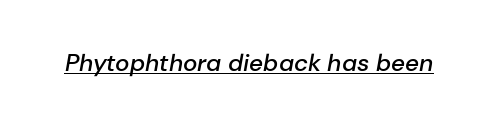
The glyphs have the mass of a demibold cut, below bold. Caption: standard tracking, unaltered. The glyphs look as if they've been sheared to an angle. Is there an underline? Yes — a line sits under the letters.
